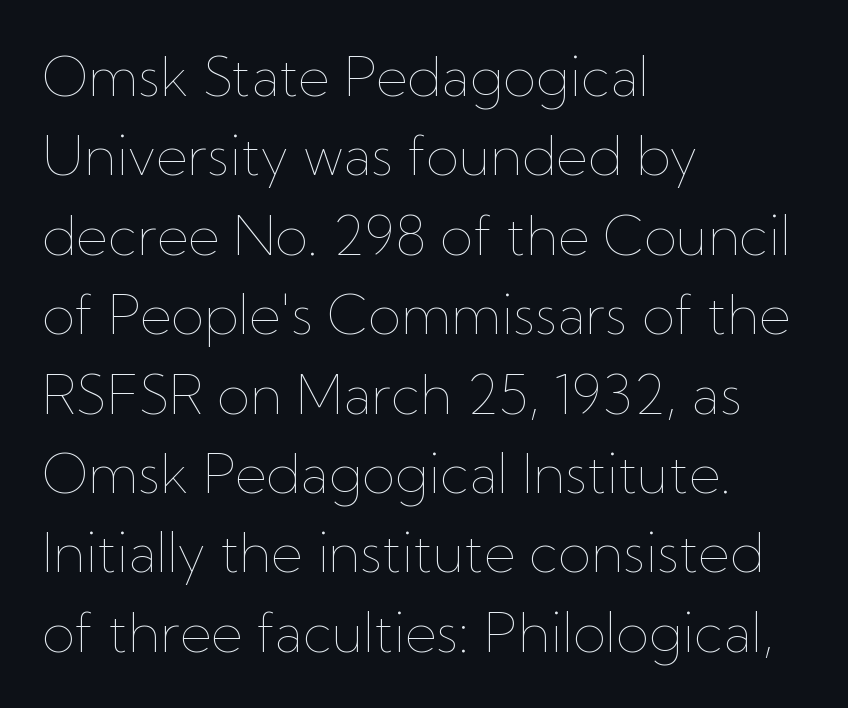
{"italic": "no", "bold": "no", "weight": "thin", "width": "normal", "stroke_contrast": "low", "x_height": "medium", "monospaced": "no", "underline": "no", "align": "left", "line_spacing": "normal", "line_spacing_ratio": 1.47, "letter_spacing": "normal", "letter_spacing_em": 0.0, "glyph_px": 54}
